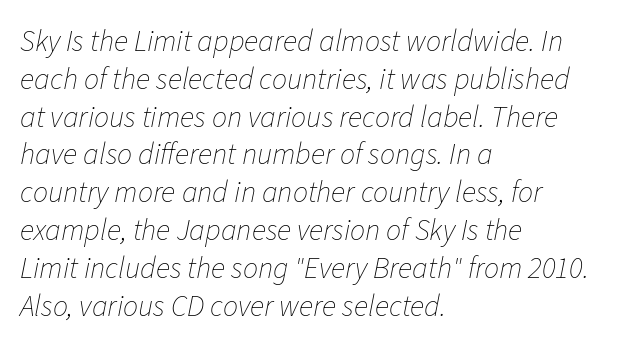
Q: Is the text bold? A: No.
Q: Is the text italic (slanted)? A: Yes, it leans right by about 11 degrees.
Q: Is the text underlined? A: No.
Q: How is the paragraph aligned? A: Left-aligned.
Q: Is the spacing between letters normal or unusually wide? A: Normal.
Q: Is the spacing between lines tight, normal or loose? A: Normal.
Q: Width (condensed, normal, or wide)? A: Normal.
Q: Stroke contrast? A: Low.
Q: x-height? A: Medium.
Q: Monospaced? A: No.
